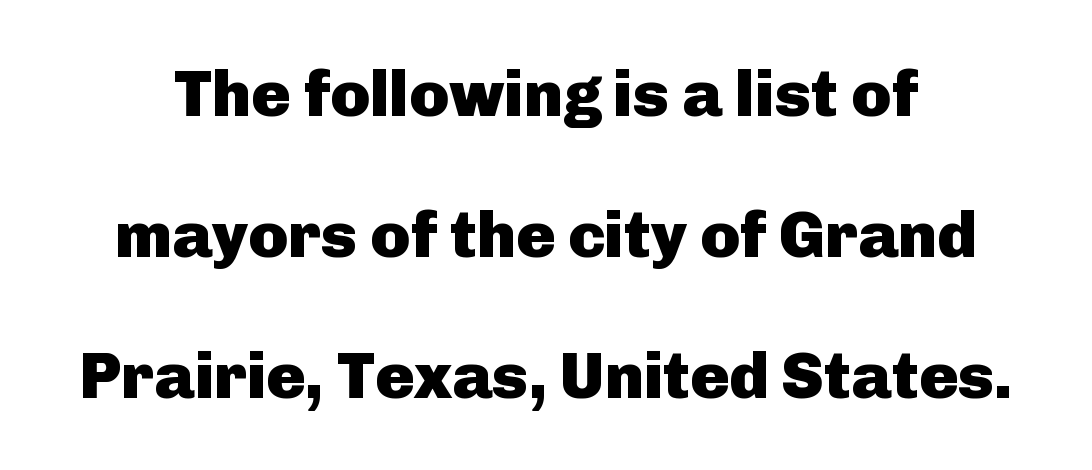
{"serif": "no", "italic": "no", "bold": "yes", "weight": "heavy", "width": "normal", "stroke_contrast": "low", "x_height": "medium", "monospaced": "no", "underline": "no", "line_spacing": "loose", "line_spacing_ratio": 2.17, "letter_spacing": "normal", "letter_spacing_em": 0.0, "glyph_px": 65}
